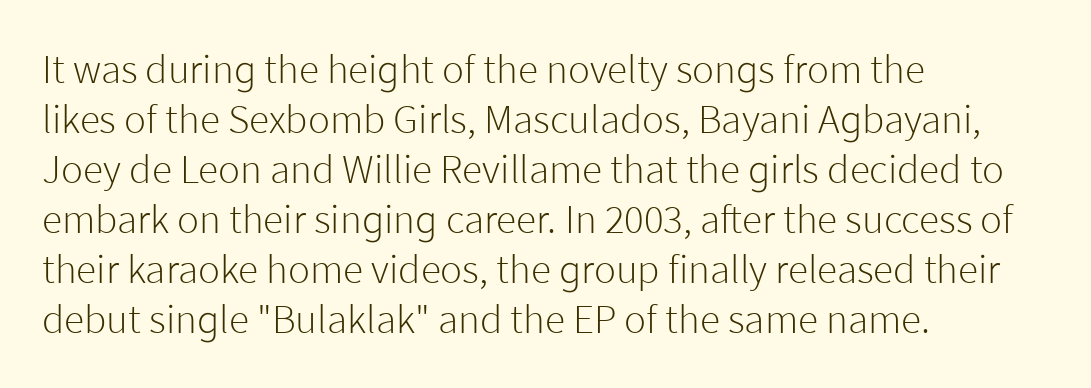
{"serif": "no", "italic": "no", "bold": "no", "weight": "light", "width": "normal", "stroke_contrast": "low", "x_height": "medium", "monospaced": "no", "underline": "no", "align": "left", "line_spacing_ratio": 1.22, "letter_spacing": "normal", "letter_spacing_em": 0.0, "glyph_px": 41}
